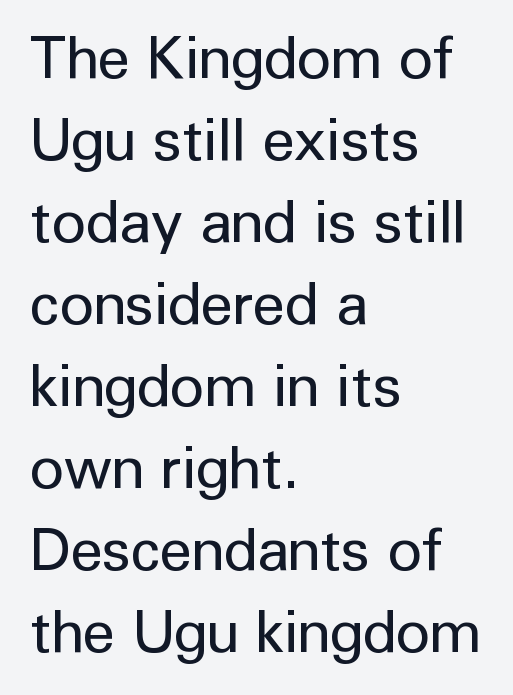
Q: Is the text bold? A: No.
Q: Is the text italic (slanted)? A: No, it is upright.
Q: Is the typeface a serif or a sans-serif typeface? A: Sans-serif.
Q: Is the text underlined? A: No.
Q: How is the paragraph aligned? A: Left-aligned.
Q: Is the spacing between letters normal or unusually wide? A: Normal.
Q: Is the spacing between lines tight, normal or loose? A: Normal.
Q: Width (condensed, normal, or wide)? A: Normal.
Q: Stroke contrast? A: Low.
Q: x-height? A: Medium.
Q: Monospaced? A: No.
